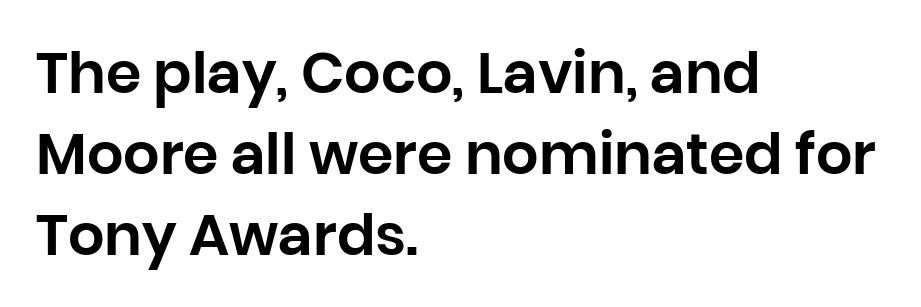
The image shows 57 px sans-serif type, upright; set left-aligned, normal line spacing (1.42x), normal letter spacing, not underlined; low stroke contrast and a large x-height.
